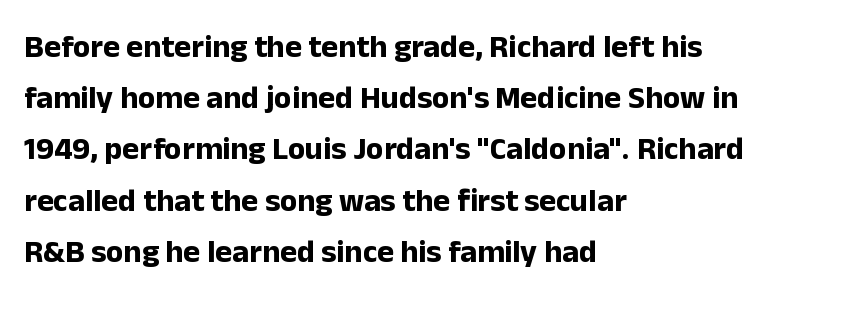
{"serif": "no", "italic": "no", "bold": "yes", "weight": "bold", "width": "normal", "stroke_contrast": "low", "x_height": "medium", "monospaced": "no", "underline": "no", "align": "left", "line_spacing": "normal", "line_spacing_ratio": 1.6, "letter_spacing": "normal", "letter_spacing_em": 0.0, "glyph_px": 32}
